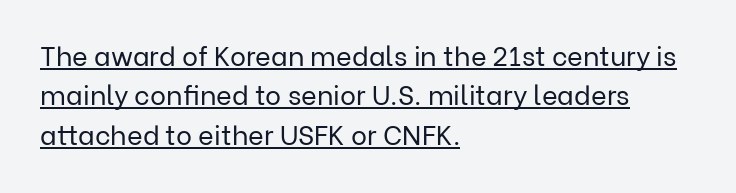
{"italic": "no", "bold": "no", "underline": "yes", "align": "left", "line_spacing": "normal", "line_spacing_ratio": 1.46, "letter_spacing": "normal", "letter_spacing_em": 0.0, "glyph_px": 27}
